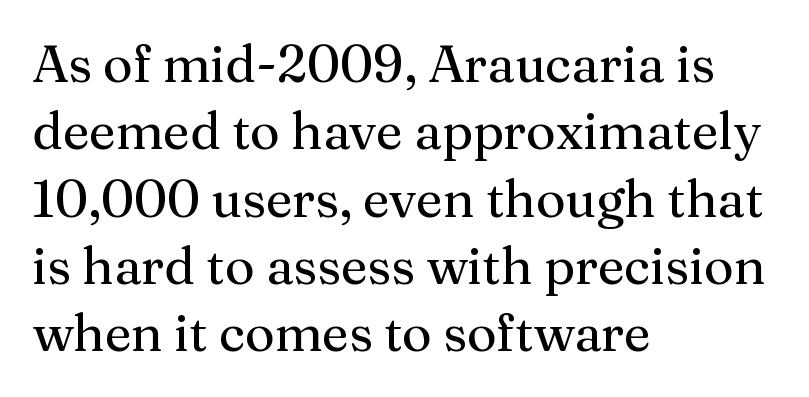
{"serif": "yes", "italic": "no", "width": "normal", "stroke_contrast": "medium", "x_height": "medium", "monospaced": "no", "underline": "no", "align": "left", "line_spacing": "normal", "line_spacing_ratio": 1.32, "letter_spacing": "normal", "letter_spacing_em": 0.0, "glyph_px": 51}
